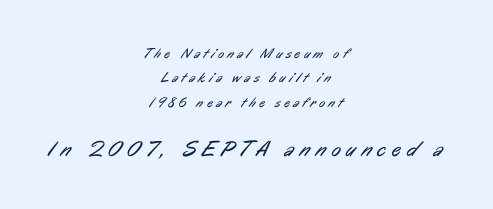
The image shows 22 px text type; set centered, line spacing 1.75x, unusually wide letter spacing (+0.26 em), not underlined; the second (bottom) block is 1.57x larger.
